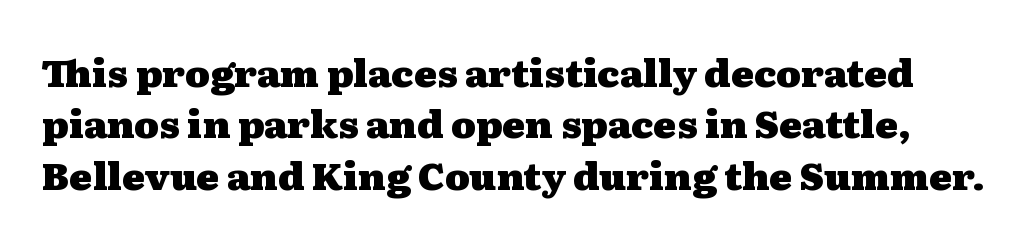
The image shows 38 px heavy, wide serif type, upright; set normal line spacing (1.35x), normal letter spacing, not underlined; medium stroke contrast and a medium x-height.
